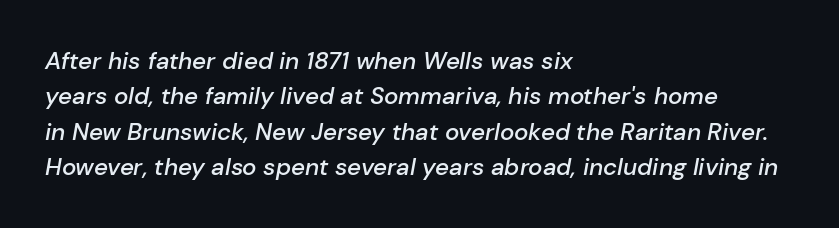
Q: Is the text bold? A: Semi-bold.
Q: Is the text italic (slanted)? A: Yes, it leans right by about 10 degrees.
Q: Is the text underlined? A: No.
Q: How is the paragraph aligned? A: Left-aligned.
Q: Is the spacing between letters normal or unusually wide? A: Normal.
Q: Is the spacing between lines tight, normal or loose? A: Normal.
